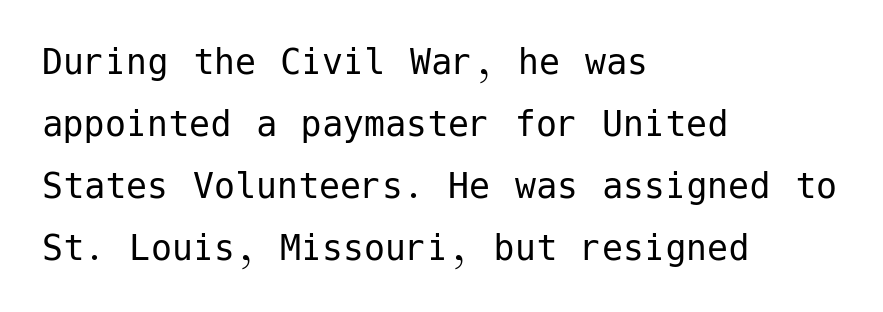
{"serif": "no", "italic": "no", "bold": "no", "weight": "regular", "width": "normal", "stroke_contrast": "low", "x_height": "medium", "underline": "no", "align": "left", "line_spacing": "normal", "line_spacing_ratio": 1.48, "letter_spacing": "normal", "letter_spacing_em": 0.0, "glyph_px": 42}
